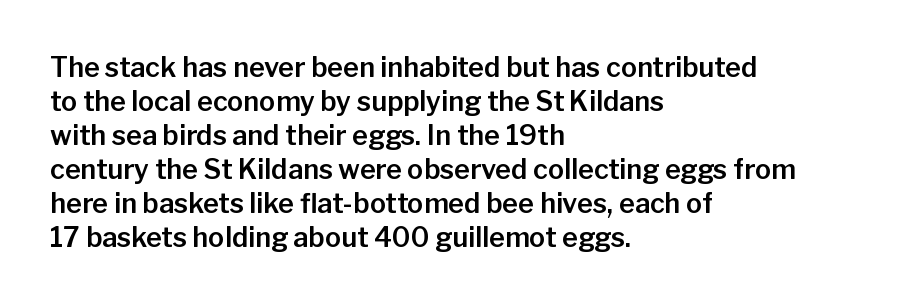
This sample uses plain, unmodified letter spacing. The setting favours the left margin, as ordinary paragraphs usually do. Does the lettering tilt? It doesn't — this is upright. Is there much room between lines? A standard amount, neither cramped nor airy.
